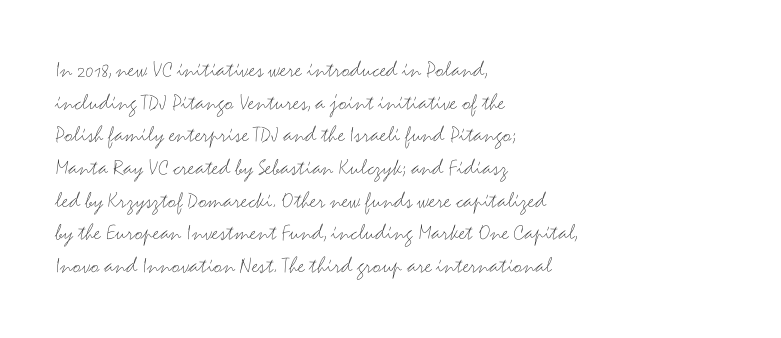
The image shows 24 px text type; set left-aligned, normal line spacing (1.36x), normal letter spacing, not underlined.
